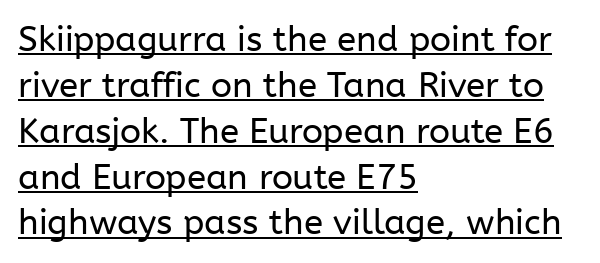
{"serif": "no", "italic": "no", "bold": "no", "weight": "regular", "width": "normal", "stroke_contrast": "low", "x_height": "medium", "monospaced": "no", "underline": "yes", "align": "left", "line_spacing": "normal", "line_spacing_ratio": 1.31, "letter_spacing": "normal", "letter_spacing_em": 0.0, "glyph_px": 35}
